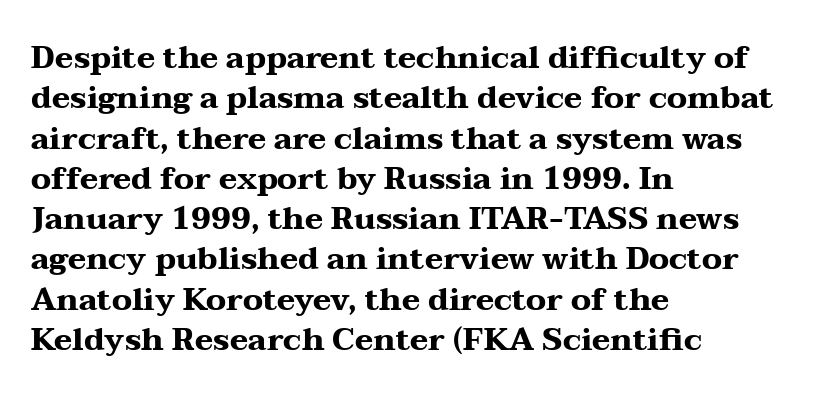
{"serif": "yes", "italic": "no", "bold": "yes", "weight": "heavy", "width": "wide", "stroke_contrast": "medium", "x_height": "medium", "monospaced": "no", "underline": "no", "align": "left", "line_spacing": "normal", "line_spacing_ratio": 1.3, "letter_spacing": "normal", "letter_spacing_em": 0.0, "glyph_px": 31}
